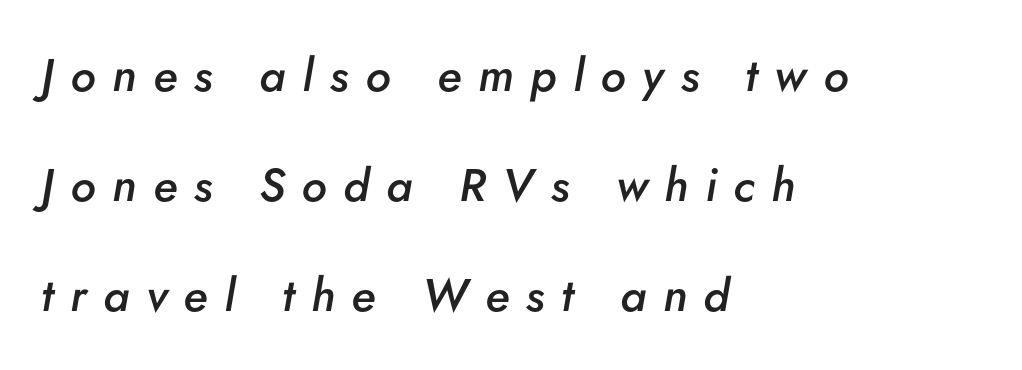
{"italic": "yes", "lean": "right", "slant_degrees": 5, "bold": "semi", "weight": "semibold", "width": "normal", "stroke_contrast": "low", "x_height": "small", "monospaced": "no", "underline": "no", "align": "left", "line_spacing": "loose", "line_spacing_ratio": 2.39, "letter_spacing": "wide", "letter_spacing_em": 0.36, "glyph_px": 46}
